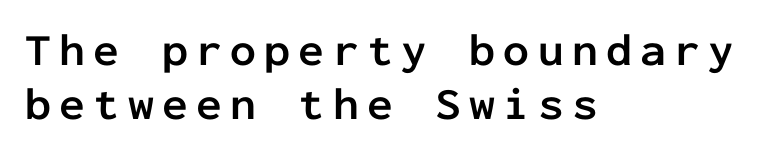
{"serif": "no", "italic": "no", "bold": "yes", "weight": "semibold", "width": "normal", "stroke_contrast": "low", "x_height": "medium", "monospaced": "yes", "underline": "no", "align": "left", "line_spacing_ratio": 1.17, "glyph_px": 46}
